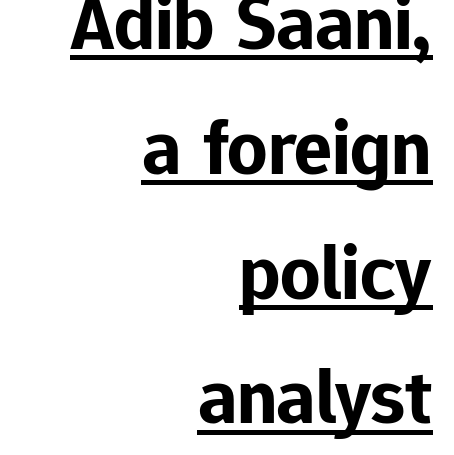
Here the designer chose a conventional face with non-uniform glyph widths. Nobody touched the tracking dial on this one. The designer left line spacing at the default. Weight: bold. Typeset ragged left — the right edge is the straight one. Tall strokes in this sample are plumb rather than angled.
